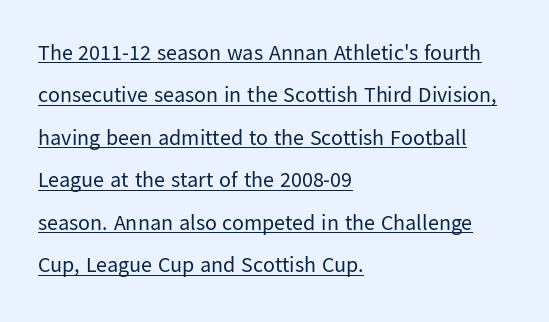
Q: Is the text bold? A: No.
Q: Is the text italic (slanted)? A: No, it is upright.
Q: Is the text underlined? A: Yes.
Q: How is the paragraph aligned? A: Left-aligned.
Q: Is the spacing between letters normal or unusually wide? A: Normal.
Q: Is the spacing between lines tight, normal or loose? A: Loose.
